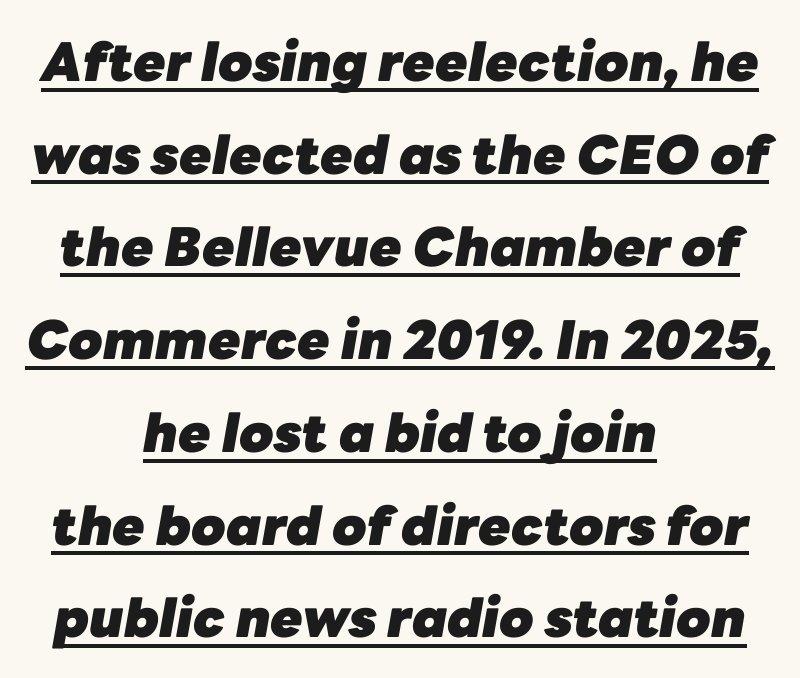
Q: Is the text bold? A: Yes.
Q: Is the text italic (slanted)? A: Yes, it leans right by about 10 degrees.
Q: Is the text underlined? A: Yes.
Q: How is the paragraph aligned? A: Centered.
Q: Is the spacing between letters normal or unusually wide? A: Normal.
Q: Width (condensed, normal, or wide)? A: Normal.
Q: Stroke contrast? A: Low.
Q: x-height? A: Medium.
Q: Monospaced? A: No.
